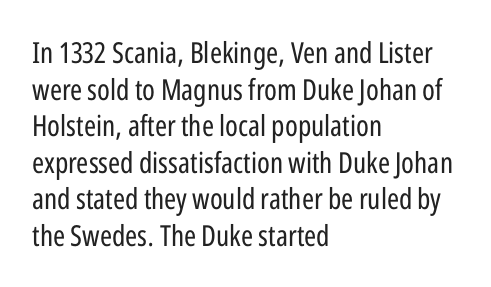
The image shows 29 px regular-weight, condensed sans-serif type, upright; set left-aligned, normal line spacing (1.26x), normal letter spacing, not underlined; low stroke contrast and a medium x-height.
